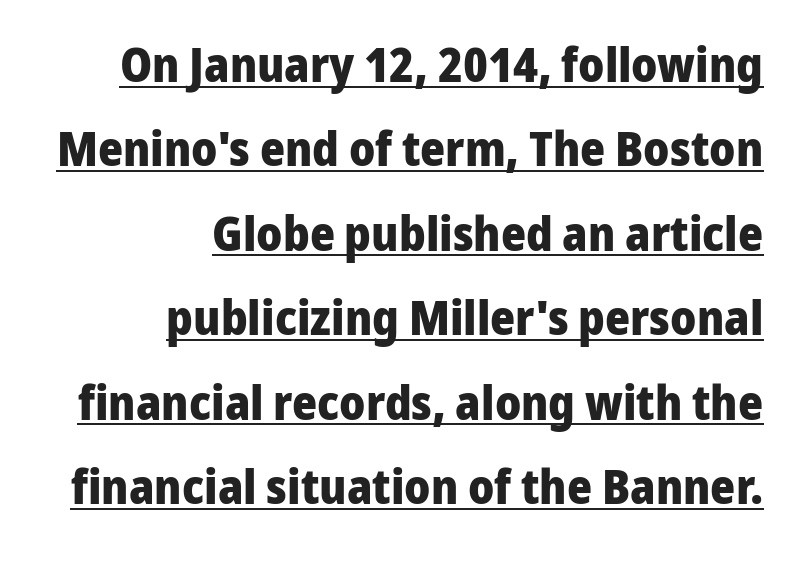
{"serif": "no", "italic": "no", "bold": "yes", "weight": "heavy", "width": "normal", "stroke_contrast": "low", "x_height": "medium", "monospaced": "no", "underline": "yes", "align": "right", "line_spacing_ratio": 1.76, "letter_spacing": "normal", "letter_spacing_em": 0.0, "glyph_px": 48}
